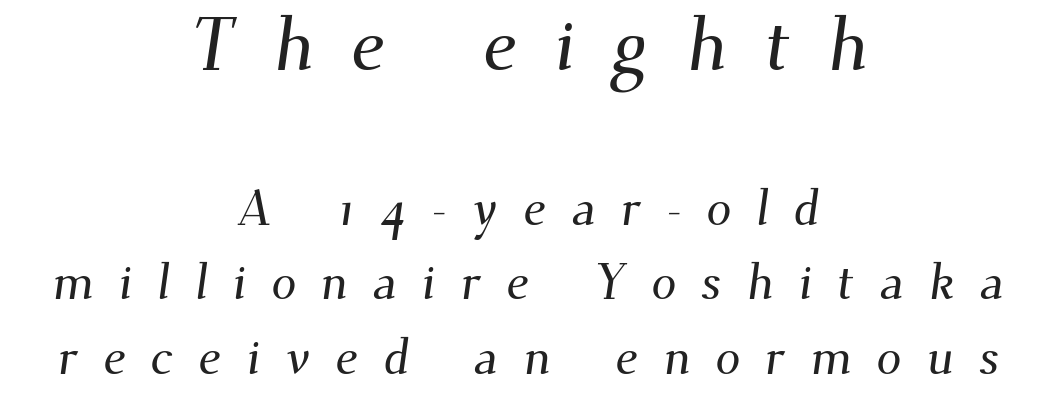
{"serif": "yes", "width": "normal", "stroke_contrast": "medium", "x_height": "small", "monospaced": "no", "underline": "no", "align": "center", "line_spacing": "normal", "line_spacing_ratio": 1.49, "letter_spacing": "wide", "letter_spacing_em": 0.5, "larger_block": "first", "size_ratio": 1.5, "glyph_px": 75}
